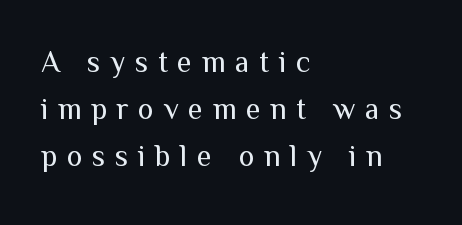
The image shows 30 px regular-weight sans-serif type, upright; set left-aligned, normal line spacing (1.57x), unusually wide letter spacing (+0.32 em), not underlined; medium stroke contrast and a medium x-height.
